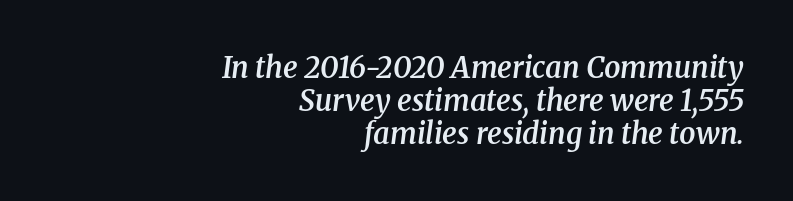
Standard letterfit; no display-style spreading of the glyphs. Is there much room between lines? No — they nearly touch. The characters look somewhat weighty, a semibold short of true bold. Italic? Definitely — the glyphs are oblique. Descender tails drop into unmarked territory.
